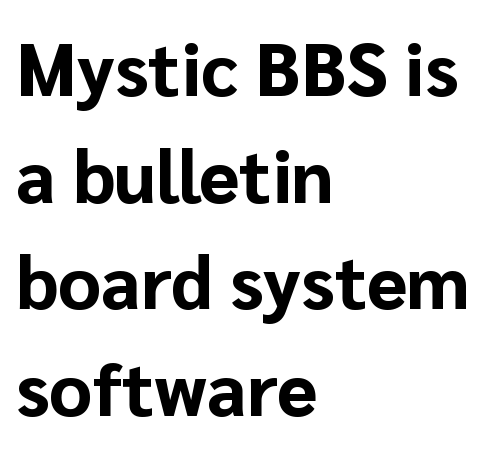
Q: Is the text bold? A: Yes.
Q: Is the text italic (slanted)? A: No, it is upright.
Q: Is the typeface a serif or a sans-serif typeface? A: Sans-serif.
Q: Is the text underlined? A: No.
Q: How is the paragraph aligned? A: Left-aligned.
Q: Is the spacing between letters normal or unusually wide? A: Normal.
Q: Is the spacing between lines tight, normal or loose? A: Normal.
Q: Width (condensed, normal, or wide)? A: Normal.
Q: Stroke contrast? A: Low.
Q: x-height? A: Medium.
Q: Monospaced? A: No.
